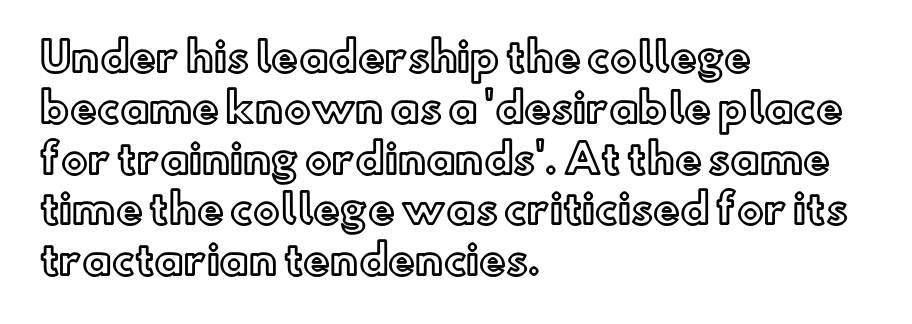
{"italic": "no", "width": "normal", "x_height": "small", "monospaced": "no", "underline": "no", "align": "left", "line_spacing": "normal", "line_spacing_ratio": 1.27, "letter_spacing": "normal", "letter_spacing_em": 0.0, "glyph_px": 40}
